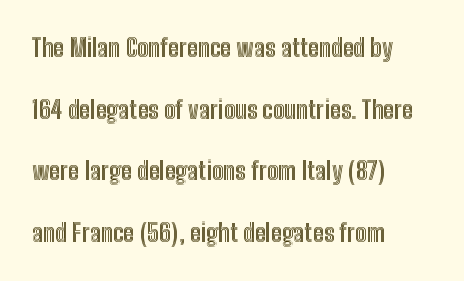
Q: Is the text italic (slanted)? A: No, it is upright.
Q: Is the text underlined? A: No.
Q: How is the paragraph aligned? A: Left-aligned.
Q: Is the spacing between letters normal or unusually wide? A: Normal.
Q: Is the spacing between lines tight, normal or loose? A: Loose.
